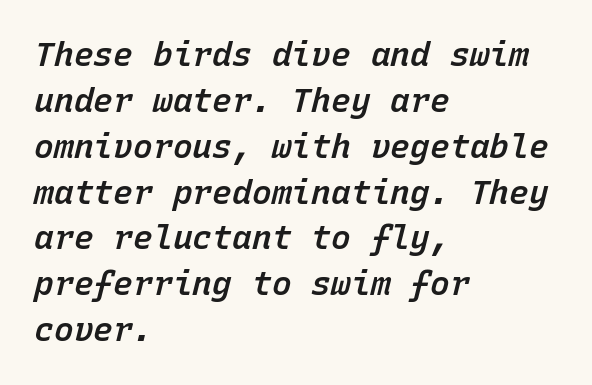
{"italic": "yes", "lean": "right", "slant_degrees": 15, "bold": "semi", "weight": "semibold", "width": "normal", "stroke_contrast": "low", "x_height": "medium", "monospaced": "yes", "underline": "no", "align": "left", "line_spacing": "normal", "line_spacing_ratio": 1.39, "letter_spacing": "normal", "letter_spacing_em": 0.0, "glyph_px": 33}
